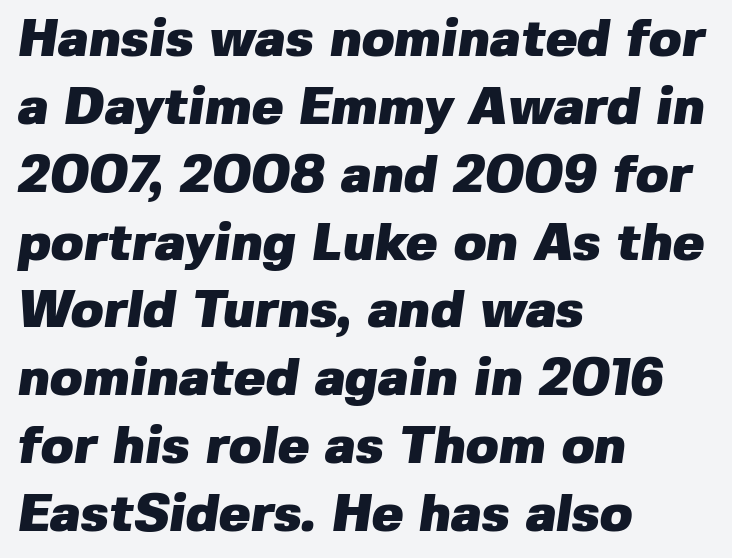
Q: Is the text bold? A: Yes.
Q: Is the typeface a serif or a sans-serif typeface? A: Sans-serif.
Q: Is the text underlined? A: No.
Q: How is the paragraph aligned? A: Left-aligned.
Q: Is the spacing between letters normal or unusually wide? A: Normal.
Q: Is the spacing between lines tight, normal or loose? A: Normal.
Q: Width (condensed, normal, or wide)? A: Normal.
Q: Stroke contrast? A: Low.
Q: x-height? A: Medium.
Q: Monospaced? A: No.
